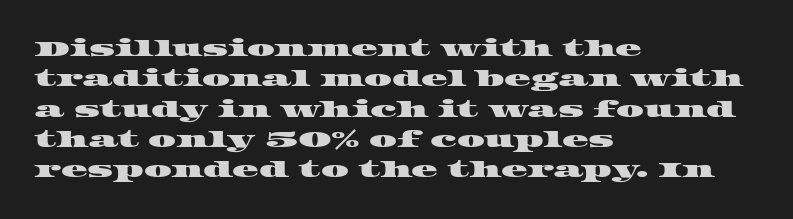
{"underline": "no", "align": "left", "line_spacing": "normal", "line_spacing_ratio": 1.38, "letter_spacing": "normal", "letter_spacing_em": 0.0, "glyph_px": 22}
